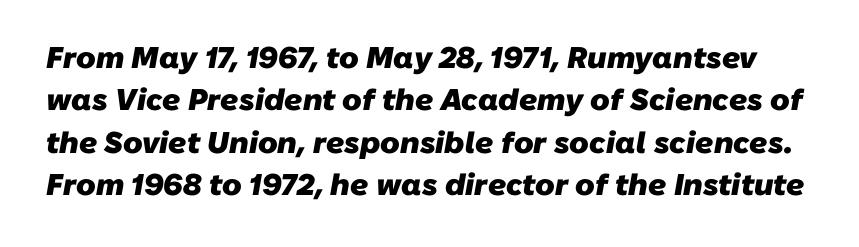
As a designer I'd log this as weight 700, bold. The letters sit at their default tracking, neither squeezed nor spread. The face used here is proportionally spaced, like ordinary book or web type. Honestly, the row spacing looks completely unremarkable. Honestly, there is no underline to notice here at all.
